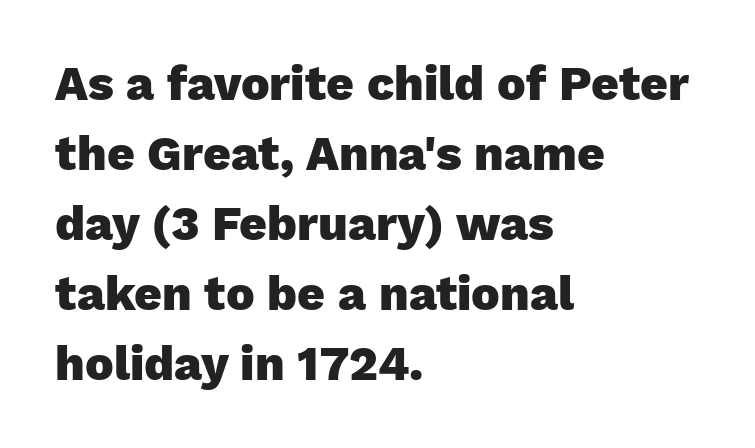
This sample has the flowing, uneven cadence of proportional lettering. In terms of letterform style, serifs are entirely absent. The rows are spaced the way most documents space them. The rendering anchors every line to the left-hand side.
